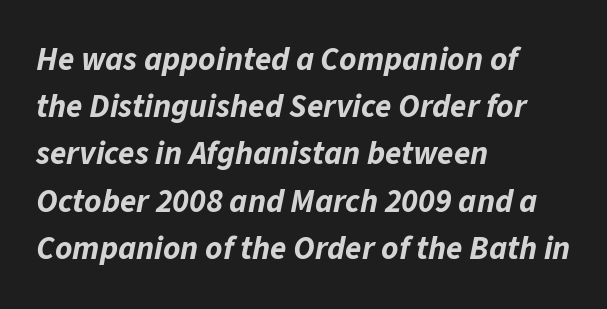
Q: Is the text bold? A: Yes.
Q: Is the text italic (slanted)? A: Yes, it leans right by about 11 degrees.
Q: Is the text underlined? A: No.
Q: How is the paragraph aligned? A: Left-aligned.
Q: Is the spacing between letters normal or unusually wide? A: Normal.
Q: Is the spacing between lines tight, normal or loose? A: Normal.
Q: Width (condensed, normal, or wide)? A: Normal.
Q: Stroke contrast? A: Low.
Q: x-height? A: Medium.
Q: Monospaced? A: No.
